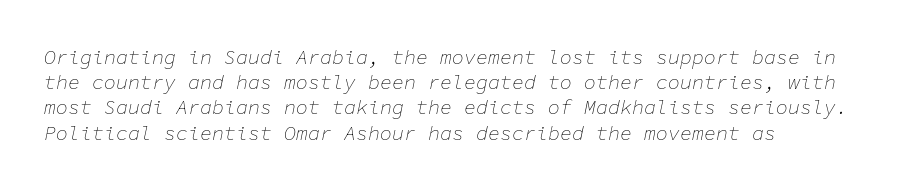
Notice how the passage keeps a crisp vertical edge on the left only. Horizontal bands of white between lines are of average thickness. Bare-footed words on every line. Observe the lean: these are italic letterforms.
